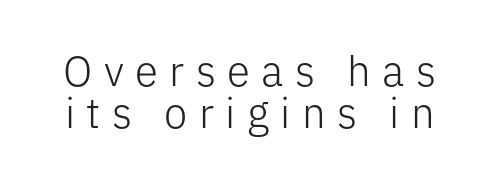
Here the glyphs are tracked loosely, breaking word shapes into spaced letters. The rendering shows plain stroke endings on the letterforms — a sans-serif design. Successive baselines arrive quickly, one right under another. Upright lettering throughout.
